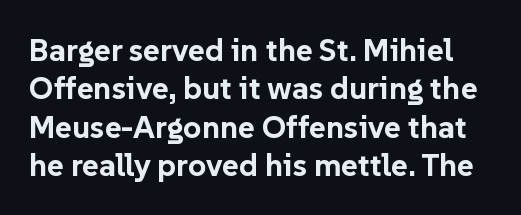
The image shows 32 px bold sans-serif type, upright; set line spacing 1.2x, normal letter spacing, not underlined; low stroke contrast and a medium x-height.
